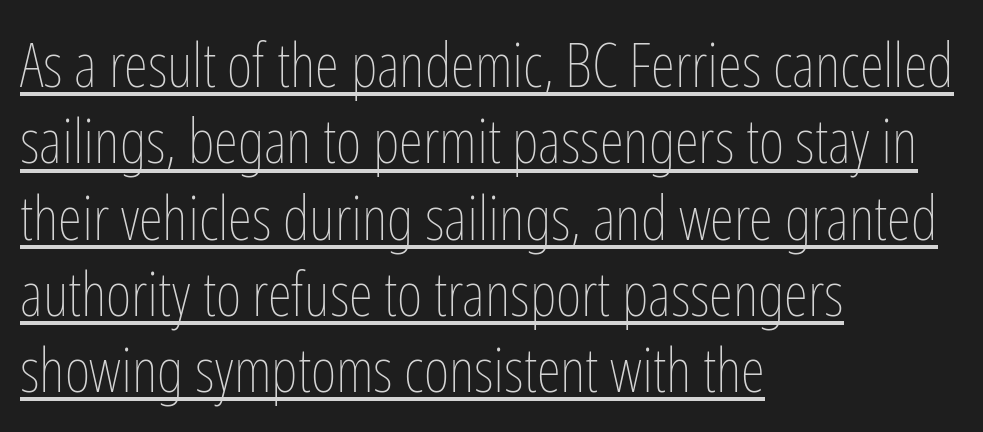
Q: Is the text bold? A: No.
Q: Is the text italic (slanted)? A: No, it is upright.
Q: Is the text underlined? A: Yes.
Q: How is the paragraph aligned? A: Left-aligned.
Q: Is the spacing between letters normal or unusually wide? A: Normal.
Q: Width (condensed, normal, or wide)? A: Condensed.
Q: Stroke contrast? A: Low.
Q: x-height? A: Medium.
Q: Monospaced? A: No.
